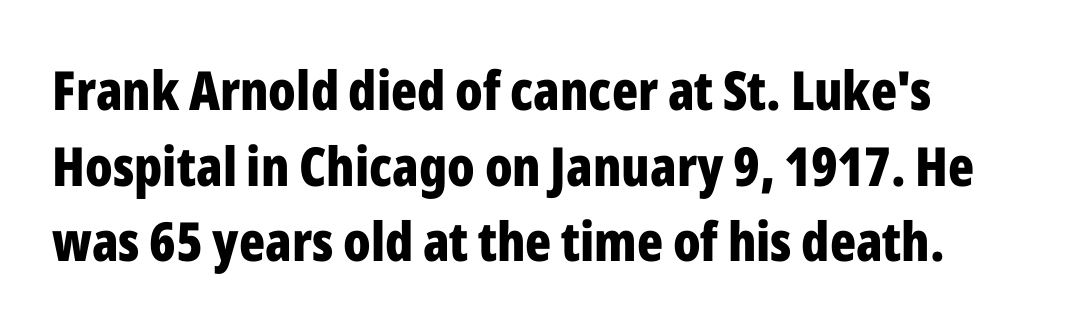
The image shows 54 px bold, condensed sans-serif type, upright; set normal line spacing (1.4x), normal letter spacing, not underlined; low stroke contrast and a medium x-height.
